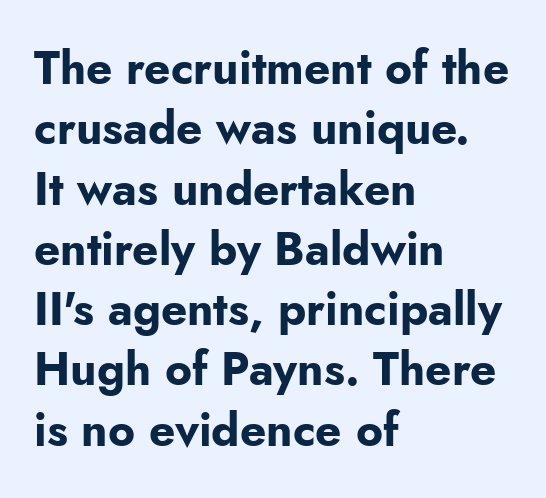
{"serif": "no", "italic": "no", "bold": "yes", "weight": "bold", "width": "normal", "stroke_contrast": "low", "x_height": "small", "monospaced": "no", "underline": "no", "align": "left", "line_spacing": "normal", "line_spacing_ratio": 1.31, "letter_spacing": "normal", "letter_spacing_em": 0.0, "glyph_px": 46}
